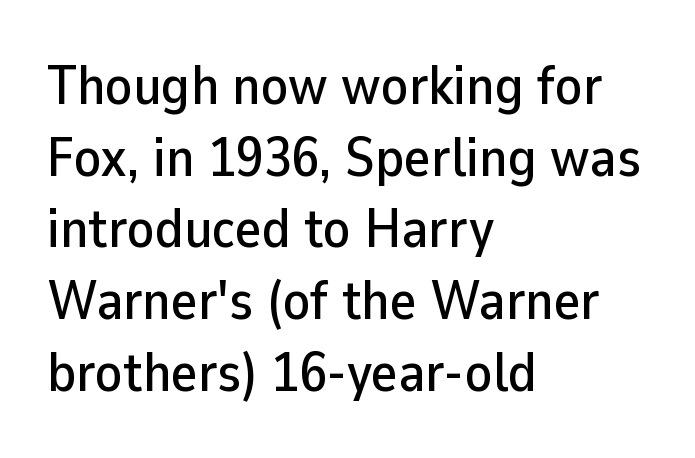
{"serif": "no", "italic": "no", "width": "normal", "stroke_contrast": "low", "x_height": "medium", "monospaced": "no", "underline": "no", "align": "left", "line_spacing": "normal", "line_spacing_ratio": 1.28, "letter_spacing": "normal", "letter_spacing_em": 0.0, "glyph_px": 56}
